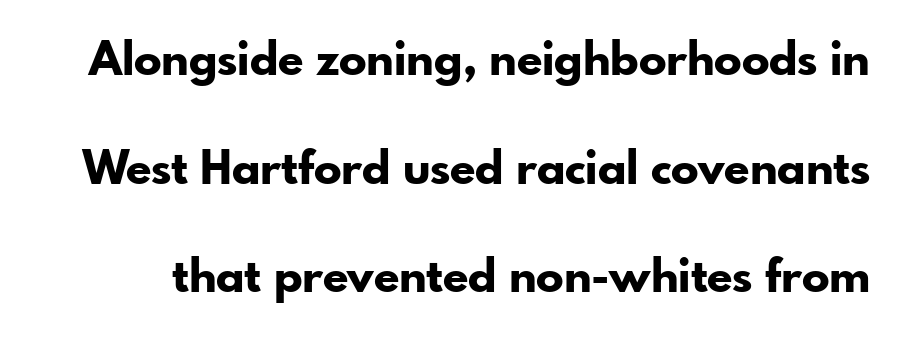
The image shows 46 px bold sans-serif type, upright; set loose line spacing (2.36x), normal letter spacing, not underlined; low stroke contrast and a small x-height.
